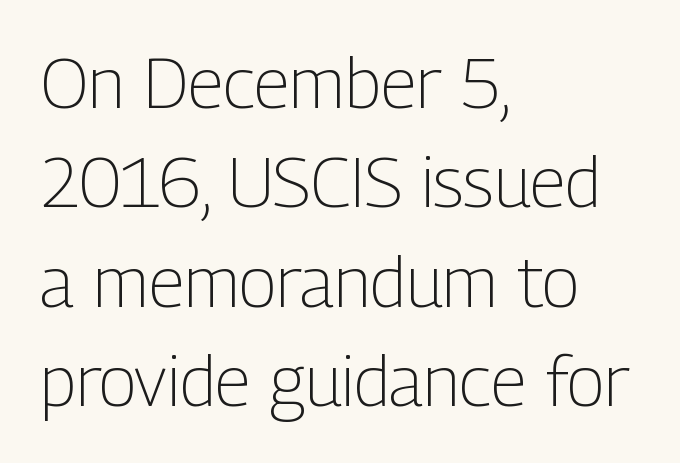
The image shows 70 px light, condensed sans-serif type, upright; set left-aligned, normal line spacing (1.42x), normal letter spacing, not underlined; low stroke contrast and a medium x-height.
